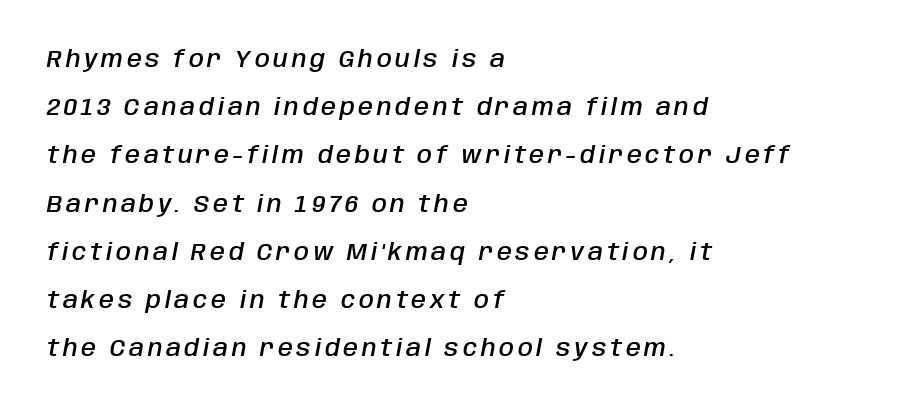
Is the block centered? No — it sits flush against the left margin. Type without underlining. It's the slanting kind of type. The rendering uses a semibold face; strokes are thickened but not to full bold.
